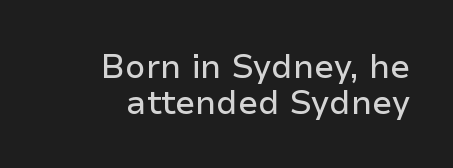
The image shows 33 px sans-serif type, upright; set right-aligned, tight line spacing (1.1x), normal letter spacing, not underlined; low stroke contrast and a medium x-height.
